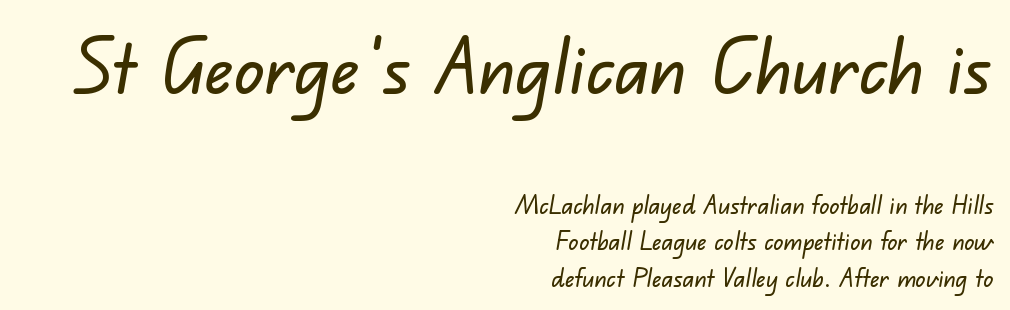
{"serif": "no", "width": "normal", "stroke_contrast": "low", "x_height": "small", "monospaced": "no", "underline": "no", "align": "right", "line_spacing": "normal", "line_spacing_ratio": 1.46, "letter_spacing": "normal", "letter_spacing_em": 0.0, "larger_block": "first", "size_ratio": 3.04, "glyph_px": 76}
